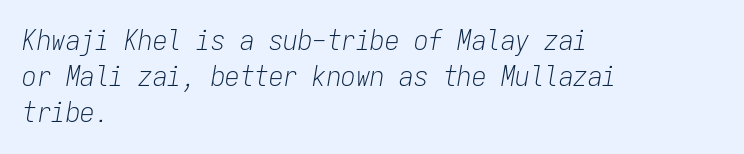
Q: Is the text bold? A: No.
Q: Is the text italic (slanted)? A: Yes, it leans right by about 9 degrees.
Q: Is the text underlined? A: No.
Q: How is the paragraph aligned? A: Left-aligned.
Q: Is the spacing between letters normal or unusually wide? A: Normal.
Q: Is the spacing between lines tight, normal or loose? A: Normal.
Q: Width (condensed, normal, or wide)? A: Condensed.
Q: Stroke contrast? A: Low.
Q: x-height? A: Medium.
Q: Monospaced? A: Yes.
